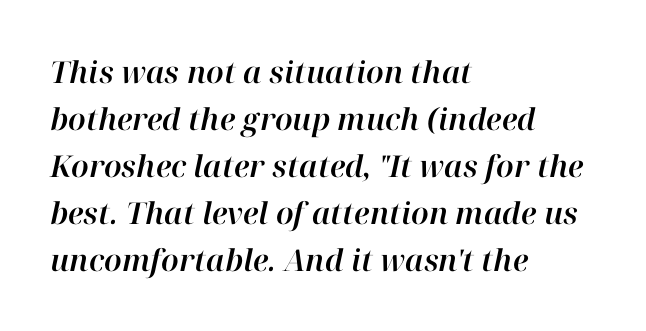
Whoever set this chose a conventional vertical rhythm. Nobody touched the tracking dial on this one. A bare baseline throughout the passage. The passage shown leans; its letterforms are oblique. Every row of glyphs begins at an identical x-position on the left.
